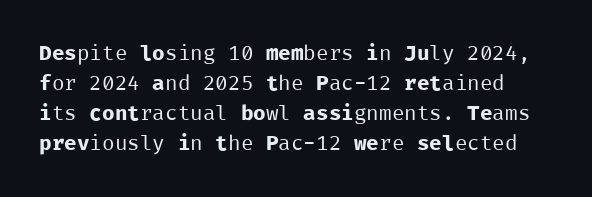
Characters follow at the spacing the type designer built in. A bare baseline throughout the passage. Quick note: not italic, upright. The block of text has a typical density, with ordinary space between rows.
